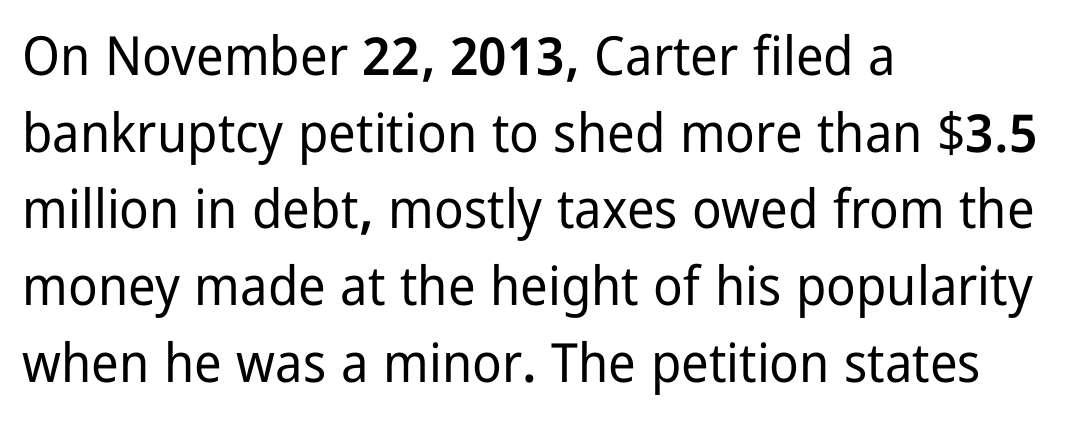
Q: Is the text italic (slanted)? A: No, it is upright.
Q: Is the typeface a serif or a sans-serif typeface? A: Sans-serif.
Q: Is the text underlined? A: No.
Q: How is the paragraph aligned? A: Left-aligned.
Q: Is the spacing between letters normal or unusually wide? A: Normal.
Q: Is the spacing between lines tight, normal or loose? A: Normal.
Q: Width (condensed, normal, or wide)? A: Condensed.
Q: Stroke contrast? A: Low.
Q: x-height? A: Medium.
Q: Monospaced? A: No.
